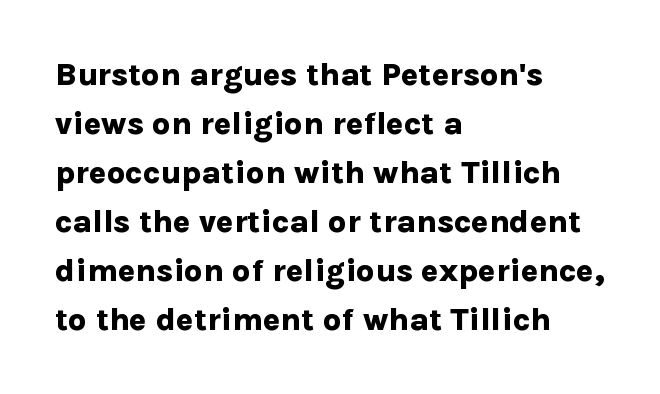
{"serif": "no", "italic": "no", "bold": "yes", "weight": "bold", "width": "normal", "stroke_contrast": "low", "x_height": "medium", "monospaced": "no", "underline": "no", "align": "left", "line_spacing": "normal", "line_spacing_ratio": 1.53, "letter_spacing": "normal", "letter_spacing_em": 0.0, "glyph_px": 32}
